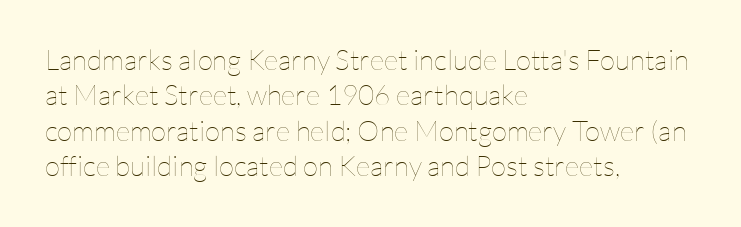
Quick note: interline space is typical. The type sits square on the baseline with zero lean. The characters are drawn with everyday or finer stroke widths. Unmarked baselines from the first word to the last.
